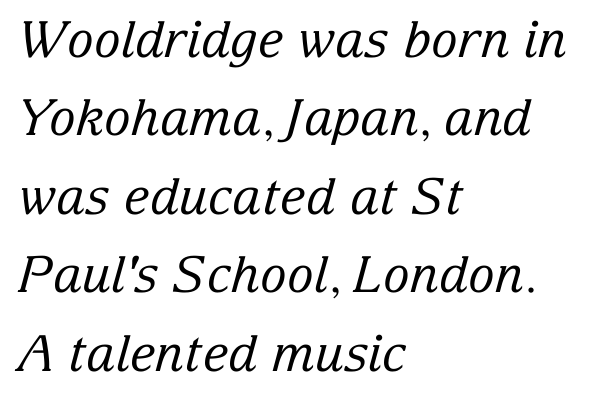
{"serif": "yes", "italic": "yes", "lean": "right", "slant_degrees": 15, "bold": "no", "weight": "regular", "width": "normal", "stroke_contrast": "low", "x_height": "medium", "monospaced": "no", "underline": "no", "align": "left", "line_spacing": "normal", "line_spacing_ratio": 1.57, "letter_spacing": "normal", "letter_spacing_em": 0.0, "glyph_px": 50}
